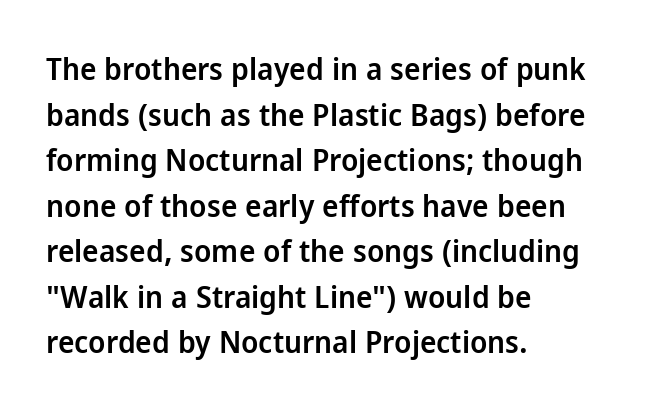
Examine the stroke ends and you'll find no serifs. Typeset ragged right — the left edge is the straight one. Tall strokes in this sample are plumb rather than angled. How would I describe the line gaps? Plain and ordinary. Is this a fixed-width face? No — the glyphs have proportional, varying widths.
